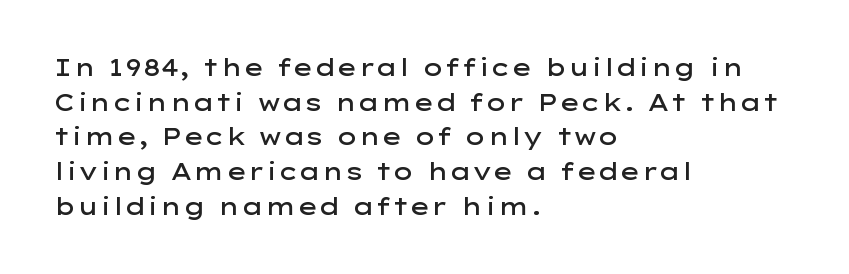
Students, observe: this is what conventionally led text looks like. Any mark beneath the type? The region is blank. On the weight axis this lands at semibold, roughly 600. These lines stack with their left ends in a neat column.
